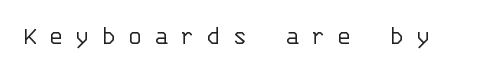
The image shows 27 px text type, upright; set unusually wide letter spacing (+0.43 em), not underlined.
